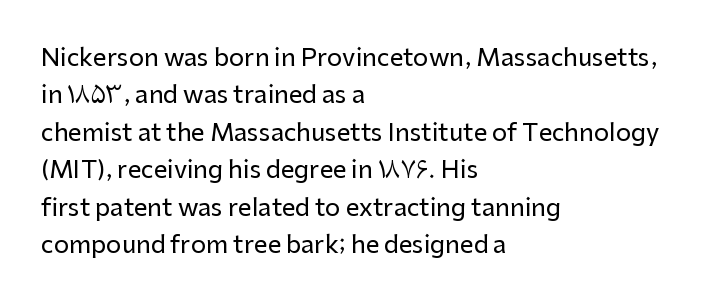
Q: Is the text italic (slanted)? A: No, it is upright.
Q: Is the text underlined? A: No.
Q: How is the paragraph aligned? A: Left-aligned.
Q: Is the spacing between letters normal or unusually wide? A: Normal.
Q: Is the spacing between lines tight, normal or loose? A: Normal.
